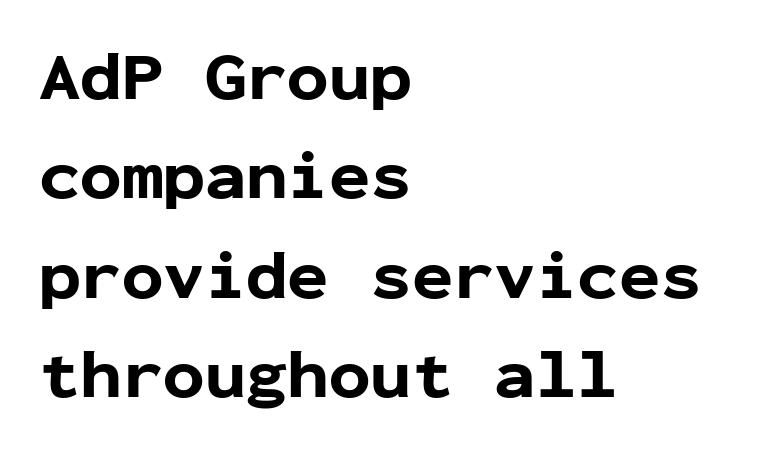
The image shows 69 px bold sans-serif type, upright, monospaced; set left-aligned, normal line spacing (1.44x), normal letter spacing, not underlined; low stroke contrast and a medium x-height.
